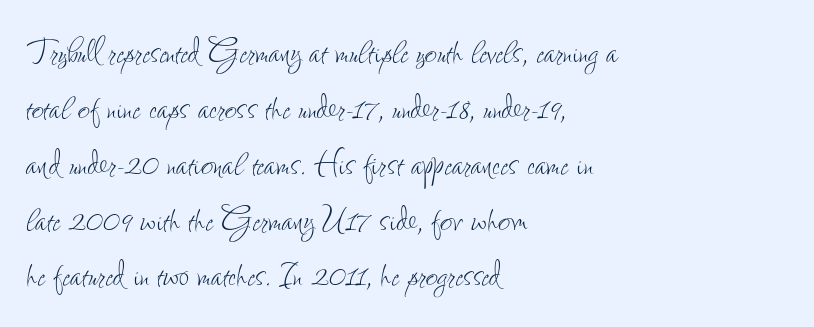
The image shows 42 px thin, condensed type; set left-aligned, normal line spacing (1.33x), normal letter spacing, not underlined; low stroke contrast and a small x-height.
